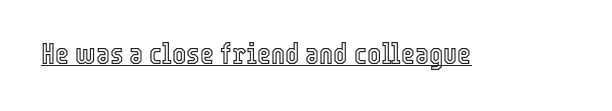
The image shows 30 px condensed type, upright; set normal letter spacing, underlined; a medium x-height.
